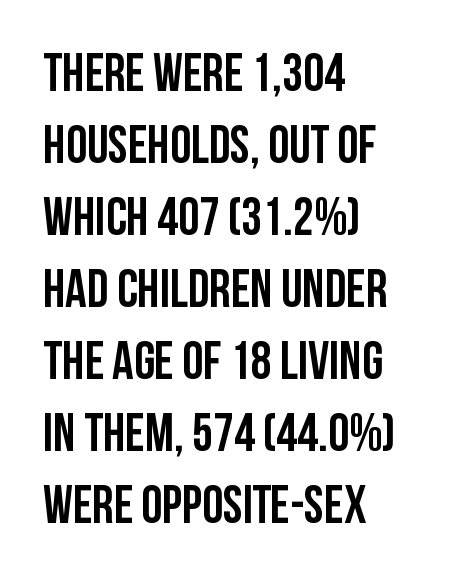
Q: Is the text bold? A: Yes.
Q: Is the text italic (slanted)? A: No, it is upright.
Q: Is the typeface a serif or a sans-serif typeface? A: Sans-serif.
Q: Is the text underlined? A: No.
Q: How is the paragraph aligned? A: Left-aligned.
Q: Is the spacing between letters normal or unusually wide? A: Normal.
Q: Is the spacing between lines tight, normal or loose? A: Normal.
Q: Width (condensed, normal, or wide)? A: Condensed.
Q: Stroke contrast? A: Low.
Q: x-height? A: Large.
Q: Monospaced? A: No.
